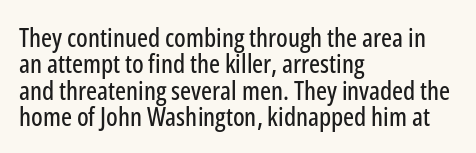
{"italic": "no", "underline": "no", "align": "left", "line_spacing": "tight", "line_spacing_ratio": 1.01, "letter_spacing": "normal", "letter_spacing_em": 0.0, "glyph_px": 26}
